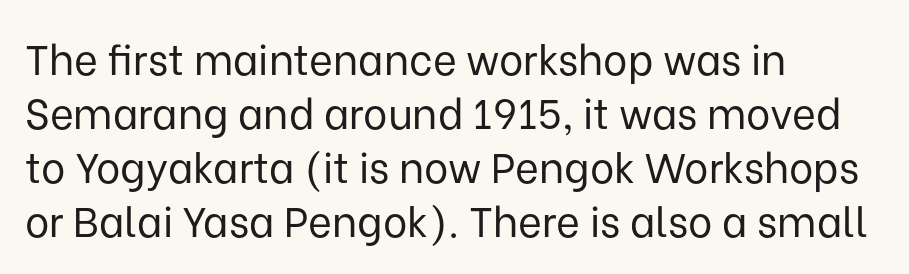
Q: Is the text bold? A: No.
Q: Is the text italic (slanted)? A: No, it is upright.
Q: Is the typeface a serif or a sans-serif typeface? A: Sans-serif.
Q: Is the text underlined? A: No.
Q: How is the paragraph aligned? A: Left-aligned.
Q: Is the spacing between letters normal or unusually wide? A: Normal.
Q: Is the spacing between lines tight, normal or loose? A: Normal.
Q: Width (condensed, normal, or wide)? A: Normal.
Q: Stroke contrast? A: Low.
Q: x-height? A: Medium.
Q: Monospaced? A: No.
